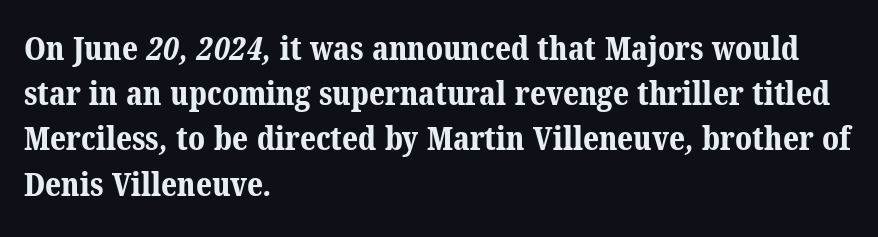
The image shows 33 px bold serif type; set left-aligned, normal line spacing (1.37x), normal letter spacing, not underlined; medium stroke contrast and a medium x-height.
